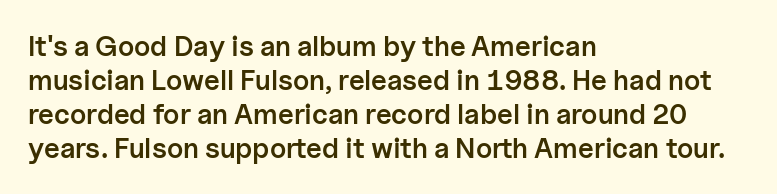
Q: Is the text bold? A: Semi-bold.
Q: Is the text italic (slanted)? A: No, it is upright.
Q: Is the typeface a serif or a sans-serif typeface? A: Sans-serif.
Q: Is the text underlined? A: No.
Q: How is the paragraph aligned? A: Left-aligned.
Q: Is the spacing between letters normal or unusually wide? A: Normal.
Q: Width (condensed, normal, or wide)? A: Normal.
Q: Stroke contrast? A: Low.
Q: x-height? A: Medium.
Q: Monospaced? A: No.
